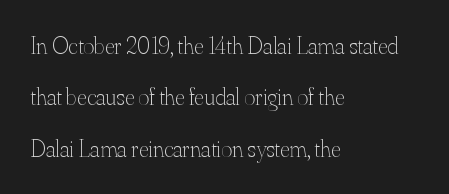
Line spacing here is loose. Teacher's note: observe the even left margin — that is flush-left alignment. This reads as an unemphasized weight, regular at the heaviest. Descenders hang freely into open space. Do the letters lean? They stand straight. Does extra space separate the letters? No, they use regular spacing.
